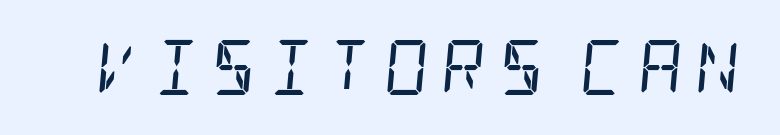
{"serif": "yes", "italic": "yes", "lean": "right", "slant_degrees": 5, "bold": "no", "weight": "regular", "width": "condensed", "stroke_contrast": "low", "x_height": "large", "underline": "no", "letter_spacing": "wide", "letter_spacing_em": 0.23, "glyph_px": 55}
